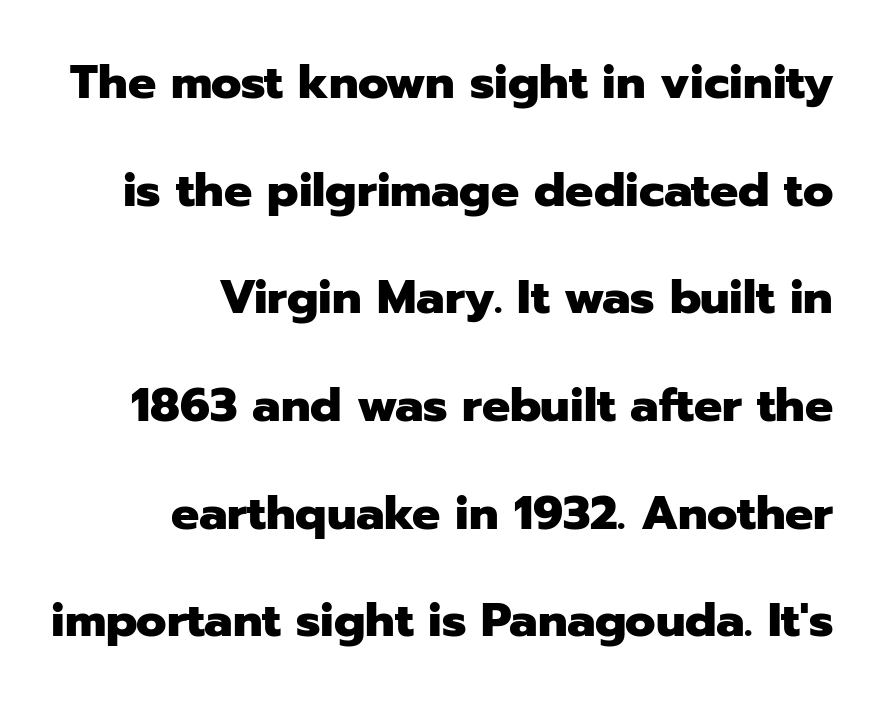
Q: Is the text bold? A: Yes.
Q: Is the text italic (slanted)? A: No, it is upright.
Q: Is the typeface a serif or a sans-serif typeface? A: Sans-serif.
Q: Is the text underlined? A: No.
Q: How is the paragraph aligned? A: Right-aligned.
Q: Is the spacing between letters normal or unusually wide? A: Normal.
Q: Is the spacing between lines tight, normal or loose? A: Loose.
Q: Width (condensed, normal, or wide)? A: Normal.
Q: Stroke contrast? A: Low.
Q: x-height? A: Medium.
Q: Monospaced? A: No.
